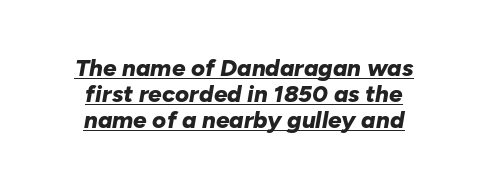
The image shows 24 px bold type, italic (leaning right); set centered, tight line spacing (1.08x), normal letter spacing, underlined.
